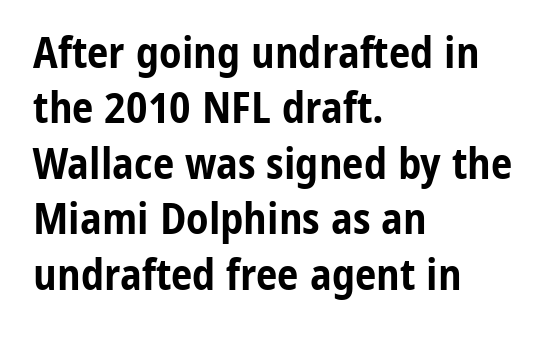
{"serif": "no", "italic": "no", "bold": "yes", "weight": "bold", "width": "condensed", "stroke_contrast": "low", "x_height": "medium", "monospaced": "no", "underline": "no", "align": "left", "line_spacing": "normal", "line_spacing_ratio": 1.29, "letter_spacing": "normal", "letter_spacing_em": 0.0, "glyph_px": 43}
